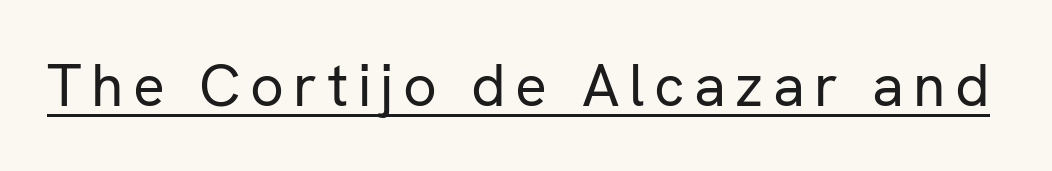
Do the characters align in a grid? No, the font is proportional. Typographically, this falls in the sans-serif category. The sample's only ornament is a line tracing under the words. The typesetting does not lean heavy: it is not bold.
